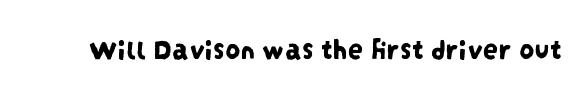
Q: Is the typeface a serif or a sans-serif typeface? A: Sans-serif.
Q: Is the text underlined? A: No.
Q: Is the spacing between letters normal or unusually wide? A: Normal.
Q: Width (condensed, normal, or wide)? A: Condensed.
Q: Stroke contrast? A: Low.
Q: x-height? A: Large.
Q: Monospaced? A: No.
